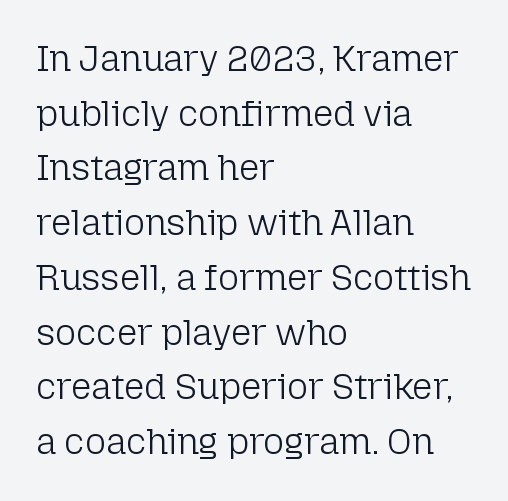
{"serif": "no", "italic": "no", "bold": "no", "weight": "light", "width": "normal", "stroke_contrast": "low", "x_height": "medium", "monospaced": "no", "underline": "no", "align": "left", "line_spacing": "normal", "line_spacing_ratio": 1.52, "letter_spacing": "normal", "letter_spacing_em": 0.0, "glyph_px": 36}
